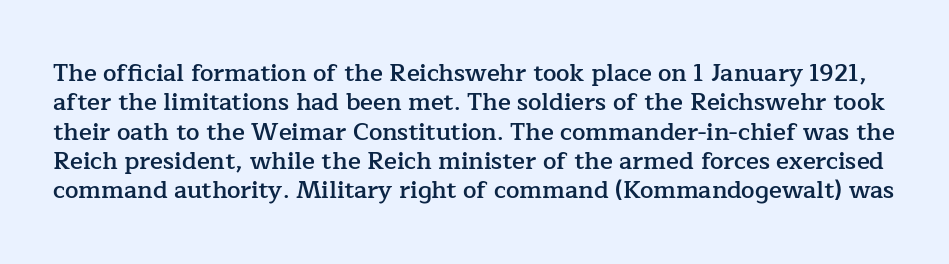
{"italic": "no", "bold": "semi", "underline": "no", "line_spacing_ratio": 1.22, "letter_spacing": "normal", "letter_spacing_em": 0.0, "glyph_px": 24}
